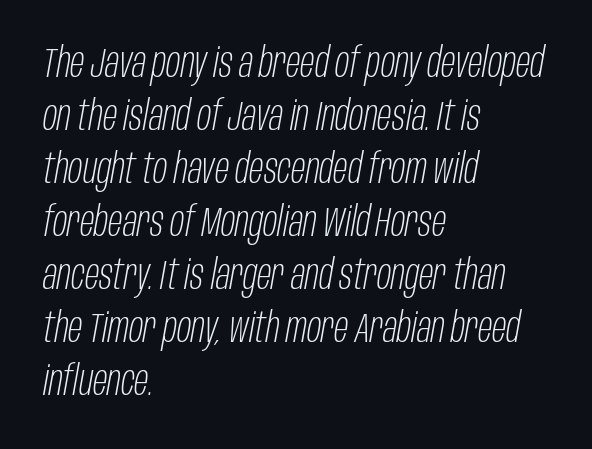
Q: Is the text bold? A: No.
Q: Is the text italic (slanted)? A: Yes, it leans right by about 10 degrees.
Q: Is the text underlined? A: No.
Q: How is the paragraph aligned? A: Left-aligned.
Q: Is the spacing between letters normal or unusually wide? A: Normal.
Q: Is the spacing between lines tight, normal or loose? A: Normal.
Q: Width (condensed, normal, or wide)? A: Condensed.
Q: Stroke contrast? A: Low.
Q: x-height? A: Large.
Q: Monospaced? A: No.
